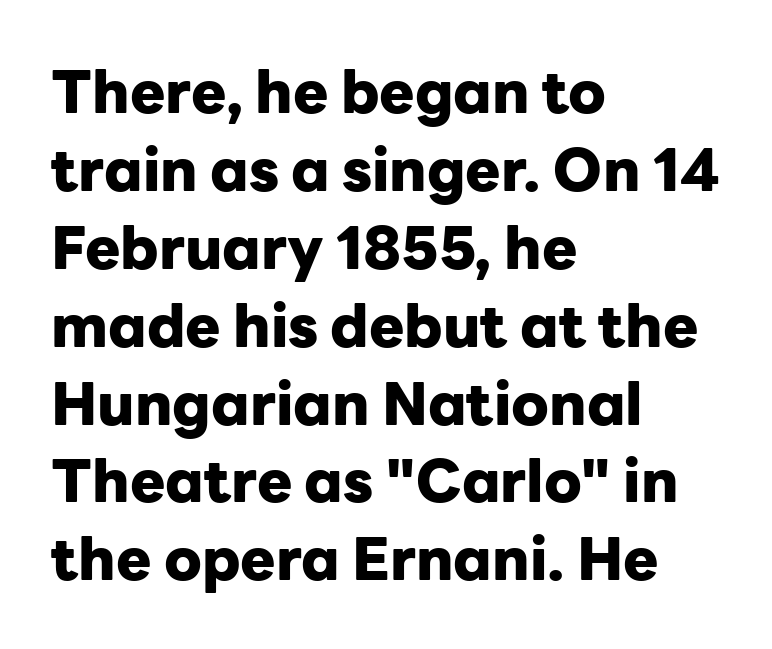
Q: Is the text bold? A: Yes.
Q: Is the text italic (slanted)? A: No, it is upright.
Q: Is the typeface a serif or a sans-serif typeface? A: Sans-serif.
Q: Is the text underlined? A: No.
Q: How is the paragraph aligned? A: Left-aligned.
Q: Is the spacing between letters normal or unusually wide? A: Normal.
Q: Is the spacing between lines tight, normal or loose? A: Normal.
Q: Width (condensed, normal, or wide)? A: Normal.
Q: Stroke contrast? A: Low.
Q: x-height? A: Medium.
Q: Monospaced? A: No.
